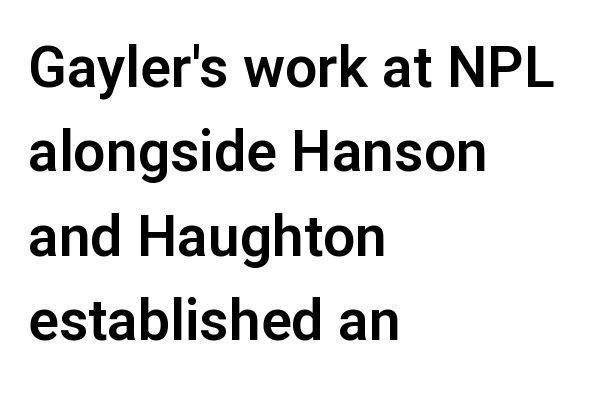
The image shows 57 px sans-serif type, upright; set left-aligned, normal line spacing (1.48x), normal letter spacing, not underlined; low stroke contrast and a medium x-height.
